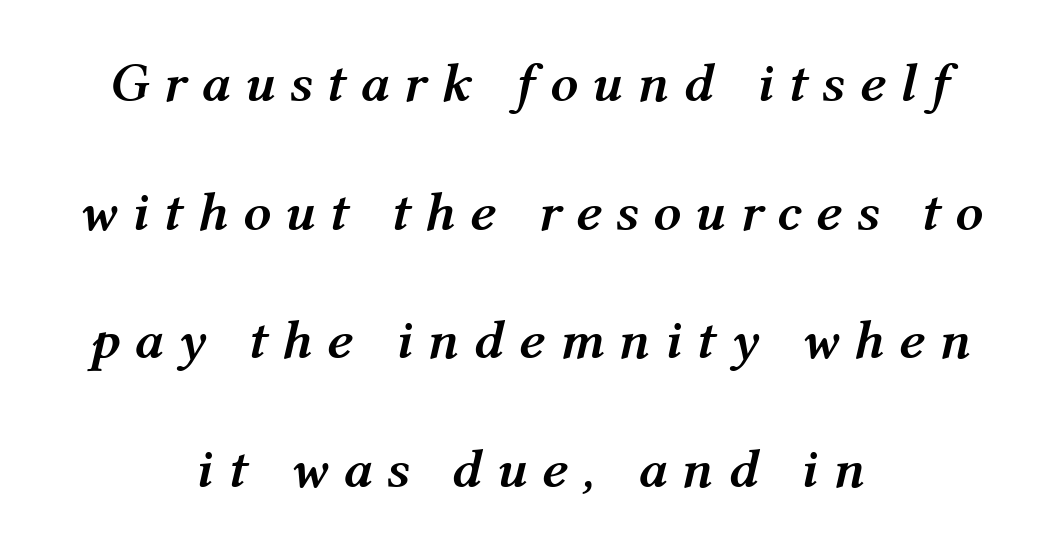
The image shows 55 px semibold type, italic (leaning right); set centered, loose line spacing (2.34x), unusually wide letter spacing (+0.26 em), not underlined; medium stroke contrast and a medium x-height.
